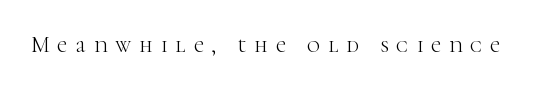
The image shows 22 px text type, upright; set unusually wide letter spacing (+0.37 em), not underlined.
